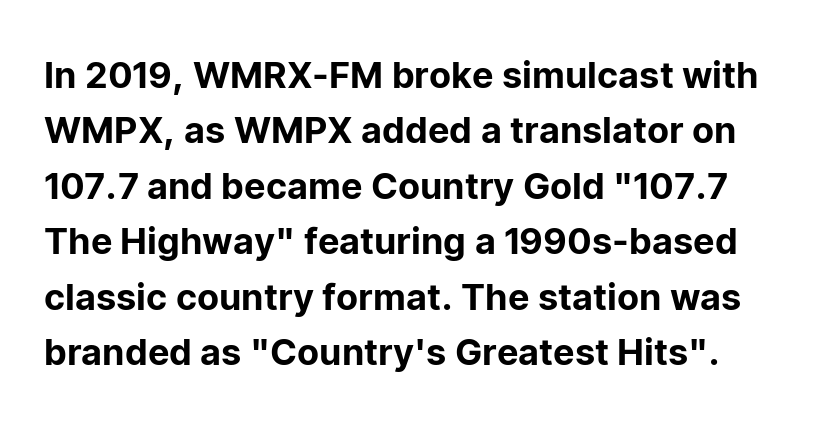
The line texture is even and compact thanks to regular tracking. The specimen omits any rule beneath the text block's lines. If you measured baseline to baseline, you'd find a middling distance. Note the varied advance widths — an 'i' is clearly narrower than an 'm'. The axis of the letterforms is exactly vertical.
